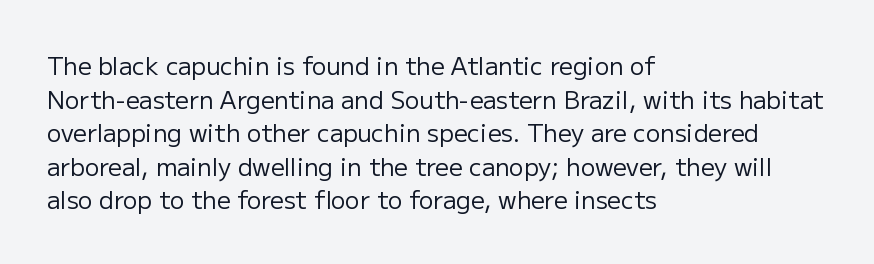
Q: Is the text bold? A: No.
Q: Is the text italic (slanted)? A: No, it is upright.
Q: Is the text underlined? A: No.
Q: How is the paragraph aligned? A: Left-aligned.
Q: Is the spacing between letters normal or unusually wide? A: Normal.
Q: Is the spacing between lines tight, normal or loose? A: Normal.
